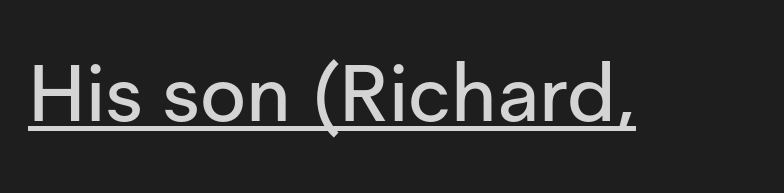
{"serif": "no", "italic": "no", "width": "normal", "stroke_contrast": "low", "x_height": "medium", "monospaced": "no", "underline": "yes", "letter_spacing": "normal", "letter_spacing_em": 0.0, "glyph_px": 79}
